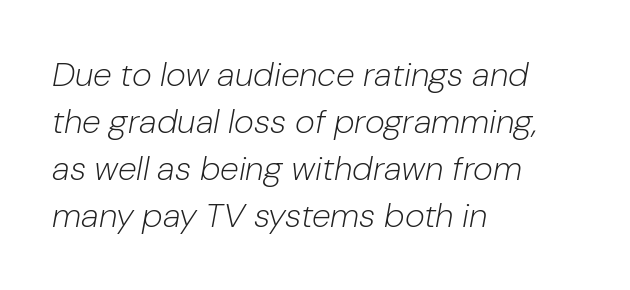
{"italic": "yes", "lean": "right", "slant_degrees": 10, "bold": "no", "weight": "light", "width": "normal", "stroke_contrast": "low", "x_height": "medium", "monospaced": "no", "underline": "no", "align": "left", "line_spacing": "normal", "line_spacing_ratio": 1.38, "letter_spacing": "normal", "letter_spacing_em": 0.0, "glyph_px": 34}
